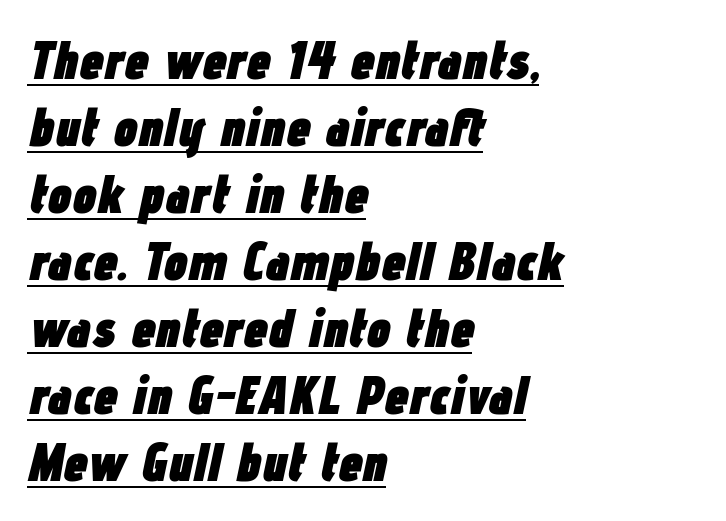
Q: Is the text bold? A: Yes.
Q: Is the text italic (slanted)? A: Yes, it leans right by about 12 degrees.
Q: Is the text underlined? A: Yes.
Q: How is the paragraph aligned? A: Left-aligned.
Q: Is the spacing between letters normal or unusually wide? A: Normal.
Q: Width (condensed, normal, or wide)? A: Condensed.
Q: Stroke contrast? A: Low.
Q: x-height? A: Medium.
Q: Monospaced? A: No.
